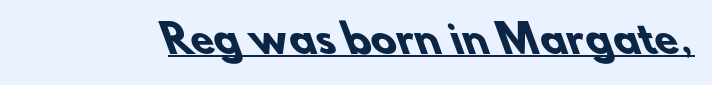
A typographer would call this underscored text. You could not count columns in this text — the font is proportionally spaced. Caption: standard tracking, unaltered. Its strokes are broad and dark, the hallmark of bold type. Unlike a traditional serif, this face leaves its strokes unadorned.
